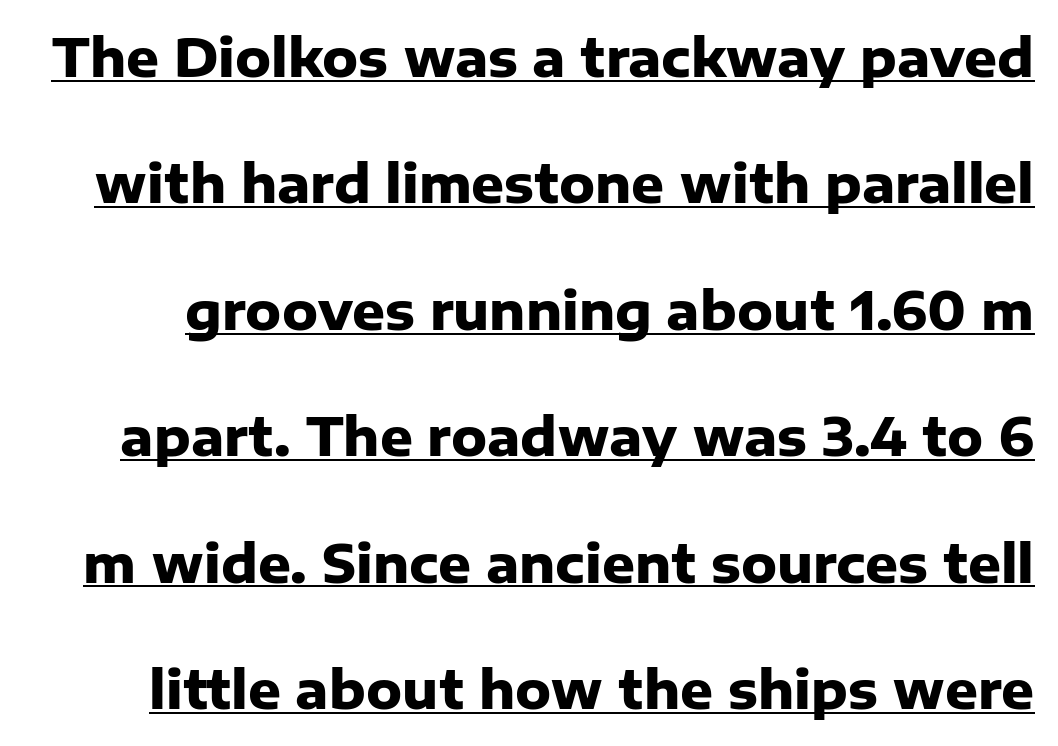
Inter-character spacing is left at the font's built-in metrics. The type sits square on the baseline with zero lean. Serifs: no, the terminals of the letterforms are clean. Widely set lines give the paragraph a tall, airy silhouette.
